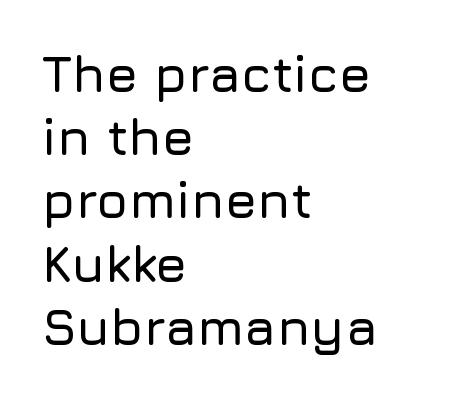
{"serif": "no", "italic": "no", "width": "normal", "stroke_contrast": "low", "x_height": "medium", "monospaced": "no", "underline": "no", "align": "left", "line_spacing_ratio": 1.24, "letter_spacing": "normal", "letter_spacing_em": 0.0, "glyph_px": 51}
